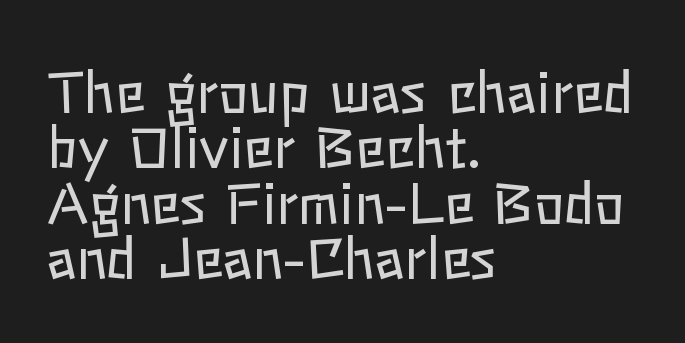
{"italic": "no", "bold": "no", "weight": "regular", "width": "normal", "stroke_contrast": "low", "x_height": "medium", "monospaced": "no", "underline": "no", "align": "left", "line_spacing": "tight", "line_spacing_ratio": 0.99, "letter_spacing": "normal", "letter_spacing_em": 0.0, "glyph_px": 56}
